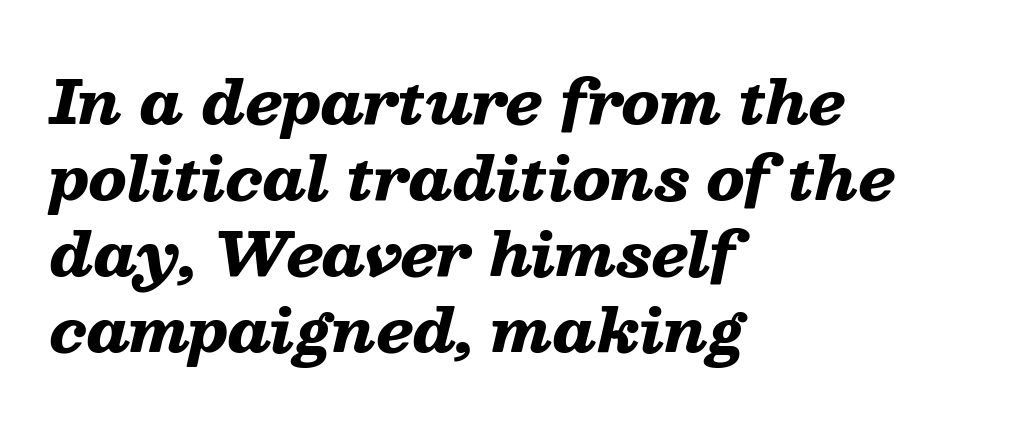
{"italic": "yes", "lean": "right", "slant_degrees": 13, "bold": "yes", "weight": "heavy", "width": "wide", "stroke_contrast": "low", "x_height": "medium", "monospaced": "no", "underline": "no", "align": "left", "line_spacing": "normal", "line_spacing_ratio": 1.29, "letter_spacing": "normal", "letter_spacing_em": 0.0, "glyph_px": 59}
